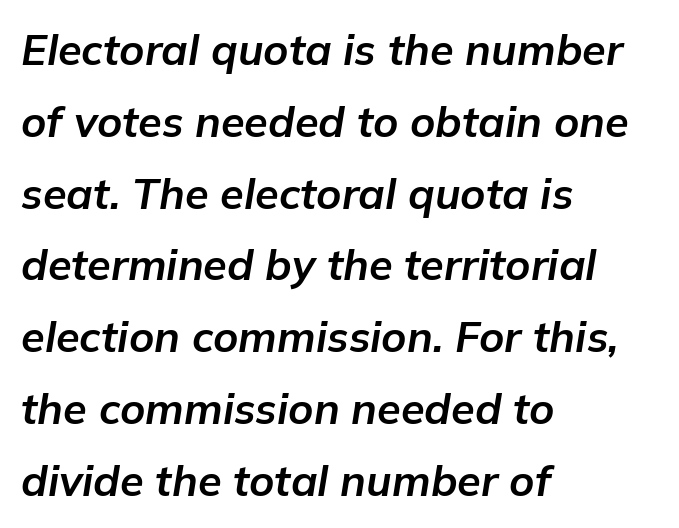
Q: Is the text bold? A: Yes.
Q: Is the text italic (slanted)? A: Yes, it leans right by about 9 degrees.
Q: Is the text underlined? A: No.
Q: How is the paragraph aligned? A: Left-aligned.
Q: Is the spacing between letters normal or unusually wide? A: Normal.
Q: Is the spacing between lines tight, normal or loose? A: Normal.
Q: Width (condensed, normal, or wide)? A: Normal.
Q: Stroke contrast? A: Low.
Q: x-height? A: Medium.
Q: Monospaced? A: No.
